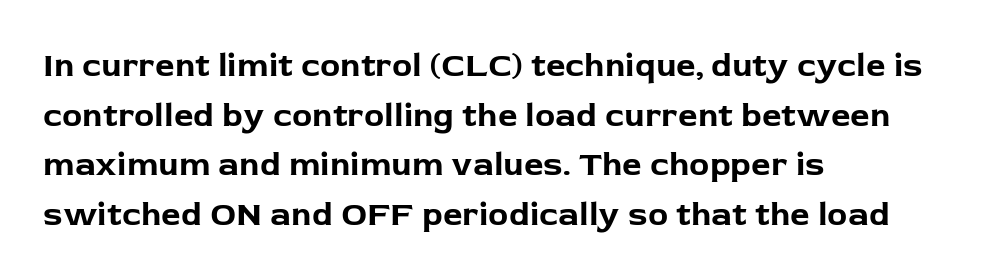
{"serif": "no", "italic": "no", "bold": "yes", "weight": "bold", "width": "normal", "stroke_contrast": "low", "x_height": "medium", "monospaced": "no", "underline": "no", "align": "left", "line_spacing": "normal", "line_spacing_ratio": 1.46, "letter_spacing": "normal", "letter_spacing_em": 0.0, "glyph_px": 34}
